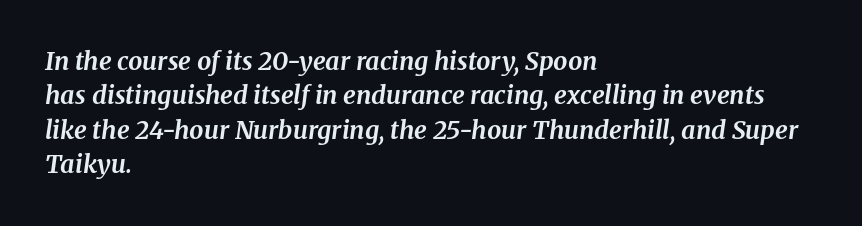
{"italic": "yes", "lean": "right", "slant_degrees": 8, "bold": "yes", "underline": "no", "align": "left", "line_spacing": "normal", "line_spacing_ratio": 1.38, "letter_spacing": "normal", "letter_spacing_em": 0.0, "glyph_px": 25}
